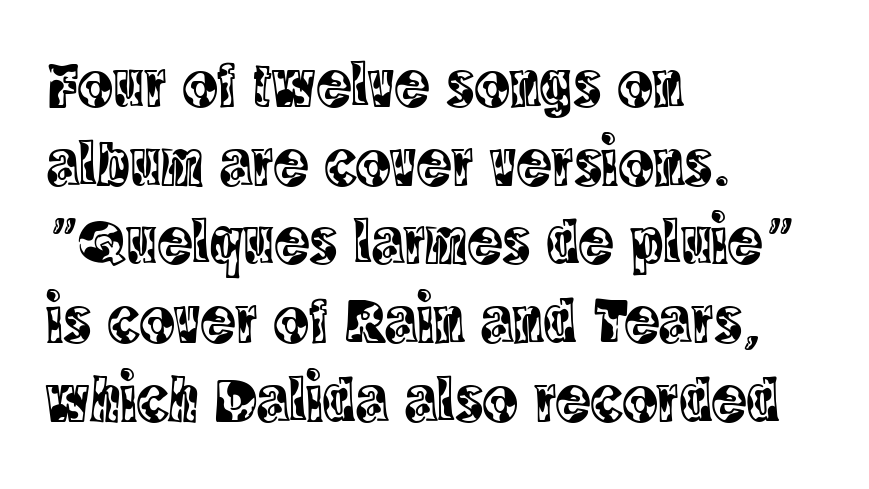
Q: Is the text italic (slanted)? A: No, it is upright.
Q: Is the typeface a serif or a sans-serif typeface? A: Serif.
Q: Is the text underlined? A: No.
Q: How is the paragraph aligned? A: Left-aligned.
Q: Is the spacing between letters normal or unusually wide? A: Normal.
Q: Width (condensed, normal, or wide)? A: Condensed.
Q: x-height? A: Large.
Q: Monospaced? A: No.
